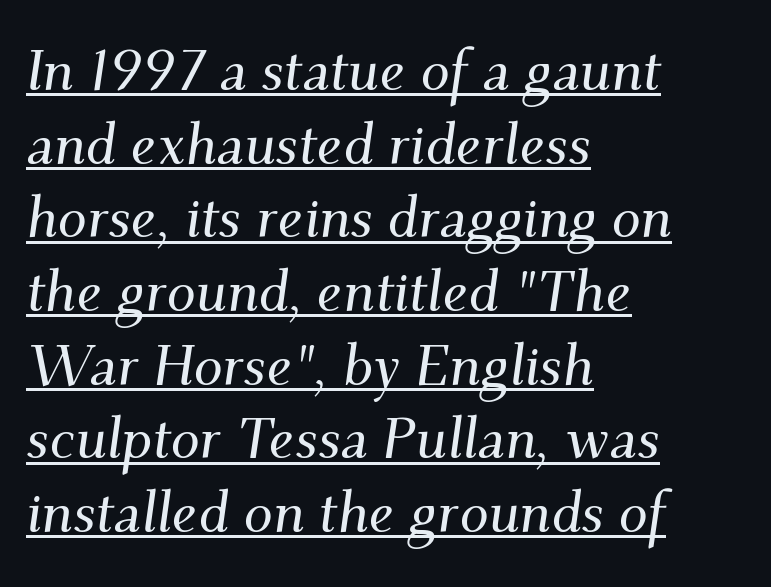
The image shows 58 px serif type, italic (leaning right); set left-aligned, normal line spacing (1.27x), normal letter spacing, underlined; medium stroke contrast and a small x-height.
